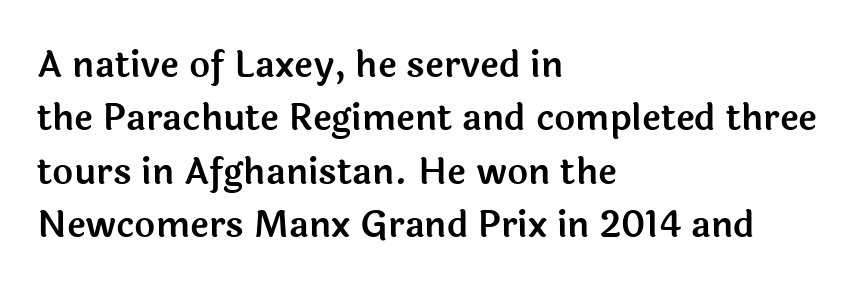
Q: Is the text italic (slanted)? A: No, it is upright.
Q: Is the typeface a serif or a sans-serif typeface? A: Sans-serif.
Q: Is the text underlined? A: No.
Q: How is the paragraph aligned? A: Left-aligned.
Q: Is the spacing between letters normal or unusually wide? A: Normal.
Q: Is the spacing between lines tight, normal or loose? A: Normal.
Q: Width (condensed, normal, or wide)? A: Normal.
Q: x-height? A: Medium.
Q: Monospaced? A: No.
